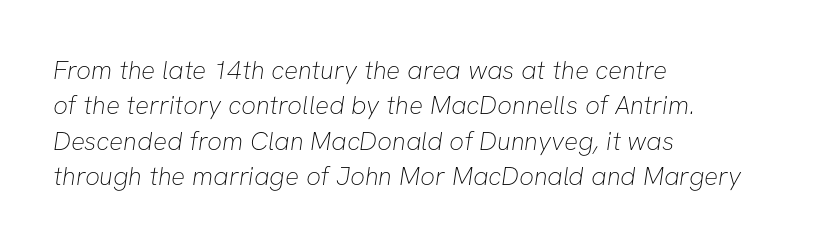
The image shows 26 px text type; set left-aligned, normal line spacing (1.36x), normal letter spacing, not underlined.
